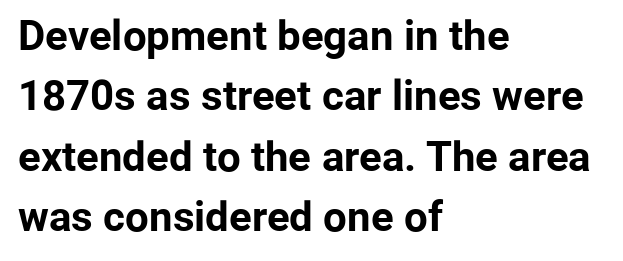
Alignment: flush left. The type is set solid horizontally, with unmodified tracking. Compared with an ordinary text face, these strokes are far heavier — a full bold. Examine the stroke ends and you'll find no serifs. The specimen reads as upright at a glance.
